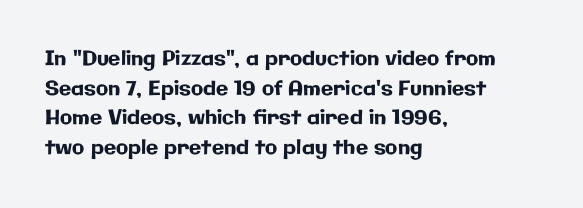
{"italic": "no", "underline": "no", "align": "left", "line_spacing": "normal", "line_spacing_ratio": 1.48, "letter_spacing": "normal", "letter_spacing_em": 0.0, "glyph_px": 20}
